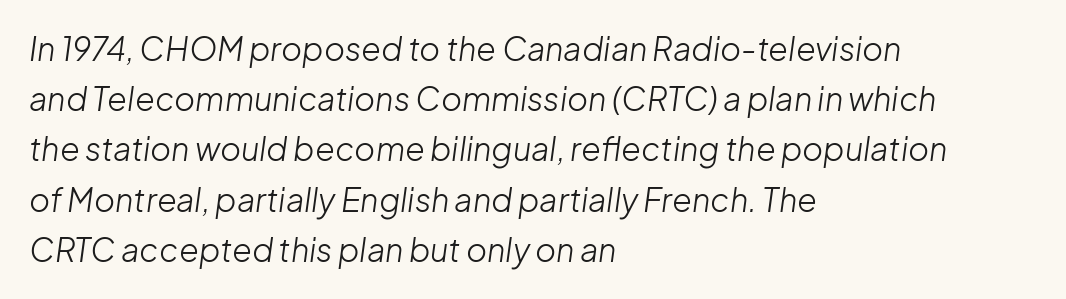
The image shows 32 px light type, italic (leaning right); set left-aligned, normal line spacing (1.57x), normal letter spacing, not underlined; low stroke contrast and a medium x-height.
